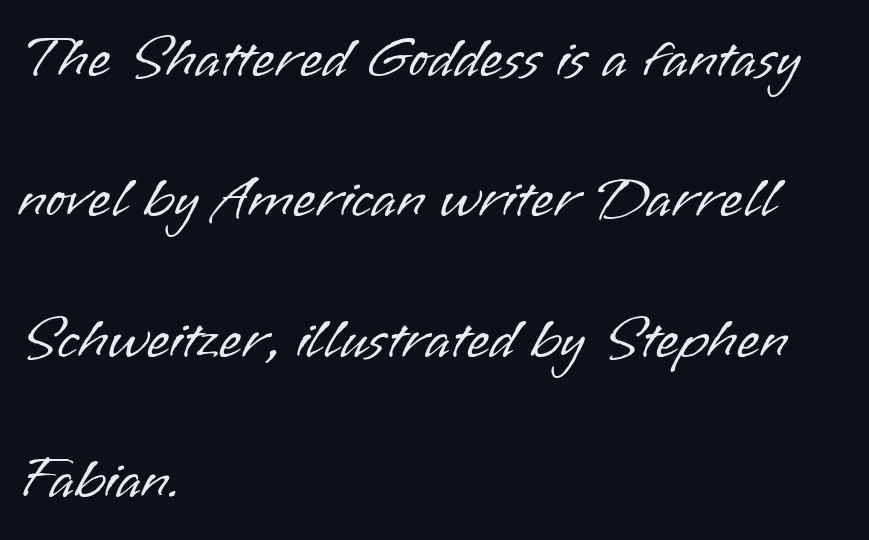
{"serif": "no", "bold": "no", "weight": "light", "width": "normal", "stroke_contrast": "low", "x_height": "small", "monospaced": "no", "underline": "no", "align": "left", "line_spacing": "loose", "line_spacing_ratio": 2.38, "letter_spacing": "normal", "letter_spacing_em": 0.0, "glyph_px": 59}
